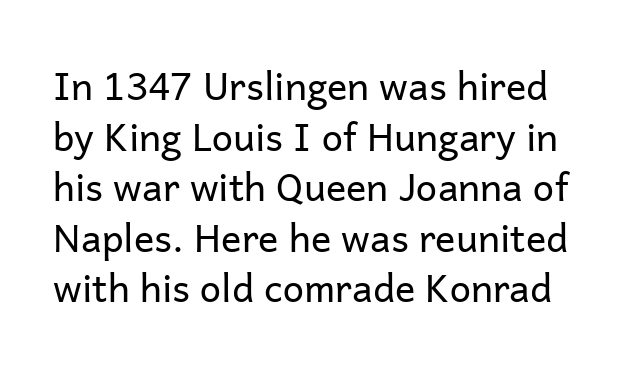
The image shows 38 px regular-weight sans-serif type, upright; set normal line spacing (1.33x), normal letter spacing, not underlined; low stroke contrast and a medium x-height.
